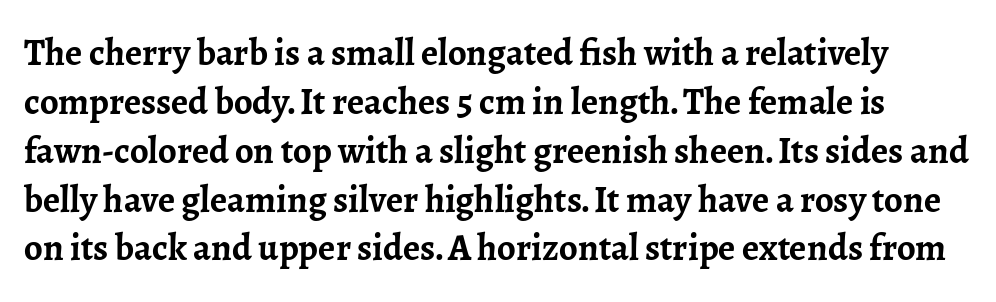
One glance says typical: line gaps are just what's usual. Does extra space separate the letters? No, they use regular spacing. Serif or sans? Serif — the stroke terminals have little feet. Only glyphs here, with clear space below each row. It's the straight-up-and-down kind of type.
